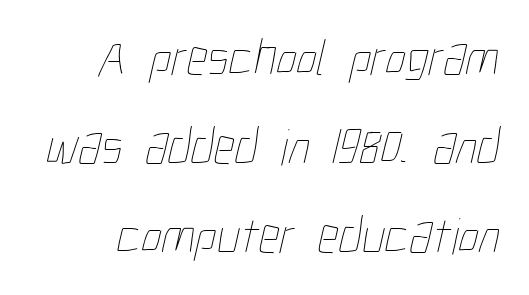
Q: Is the text bold? A: No.
Q: Is the text underlined? A: No.
Q: Is the spacing between letters normal or unusually wide? A: Normal.
Q: Width (condensed, normal, or wide)? A: Condensed.
Q: Stroke contrast? A: Low.
Q: x-height? A: Medium.
Q: Monospaced? A: No.
